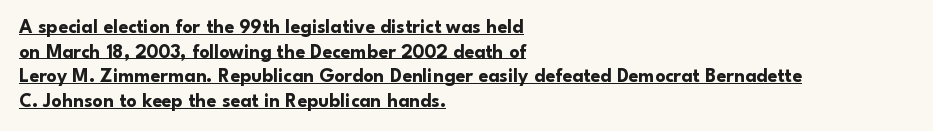
The image shows 20 px bold type, upright; set left-aligned, line spacing 1.23x, normal letter spacing, underlined.
